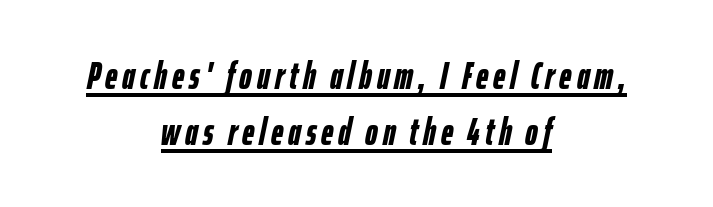
{"italic": "yes", "lean": "right", "slant_degrees": 12, "bold": "yes", "weight": "semibold", "width": "condensed", "stroke_contrast": "low", "x_height": "medium", "monospaced": "no", "underline": "yes", "align": "center", "line_spacing": "normal", "line_spacing_ratio": 1.47, "glyph_px": 38}
